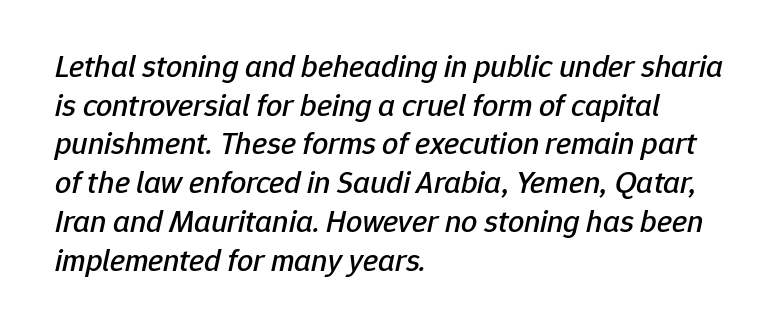
The specimen reads as italic at a glance. Do the characters align in a grid? No, the font is proportional. The space directly below the letters is spotless. The paragraph shown leans on its left margin. Nobody touched the tracking dial on this one.
